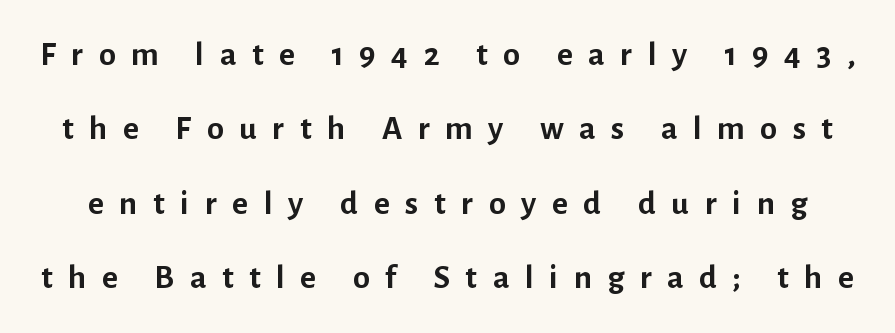
Q: Is the text bold? A: Yes.
Q: Is the text italic (slanted)? A: No, it is upright.
Q: Is the typeface a serif or a sans-serif typeface? A: Sans-serif.
Q: Is the text underlined? A: No.
Q: Is the spacing between letters normal or unusually wide? A: Unusually wide.
Q: Is the spacing between lines tight, normal or loose? A: Loose.
Q: Width (condensed, normal, or wide)? A: Normal.
Q: Stroke contrast? A: Low.
Q: x-height? A: Medium.
Q: Monospaced? A: No.
